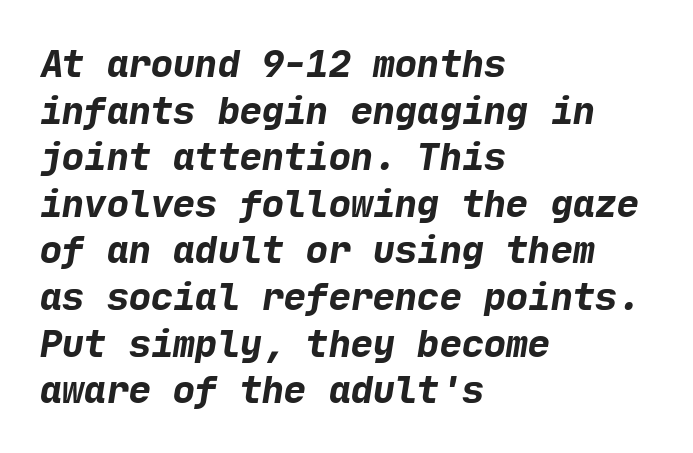
Q: Is the text bold? A: Yes.
Q: Is the typeface a serif or a sans-serif typeface? A: Sans-serif.
Q: Is the text underlined? A: No.
Q: How is the paragraph aligned? A: Left-aligned.
Q: Is the spacing between letters normal or unusually wide? A: Normal.
Q: Is the spacing between lines tight, normal or loose? A: Normal.
Q: Width (condensed, normal, or wide)? A: Normal.
Q: Stroke contrast? A: Low.
Q: x-height? A: Medium.
